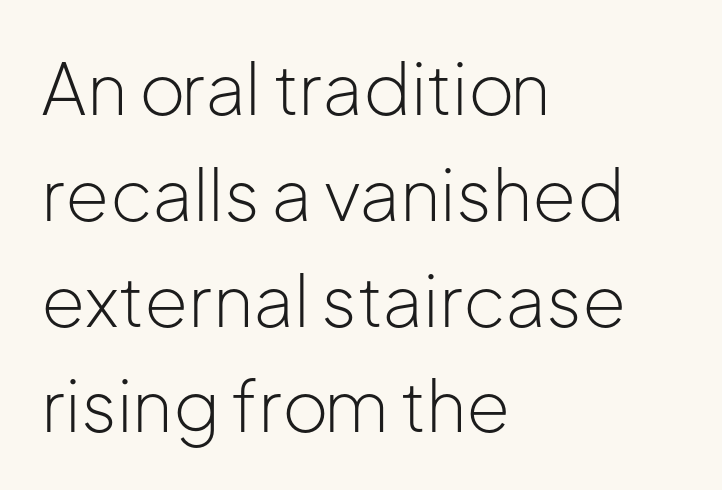
Q: Is the text bold? A: No.
Q: Is the text italic (slanted)? A: No, it is upright.
Q: Is the typeface a serif or a sans-serif typeface? A: Sans-serif.
Q: Is the text underlined? A: No.
Q: How is the paragraph aligned? A: Left-aligned.
Q: Is the spacing between letters normal or unusually wide? A: Normal.
Q: Is the spacing between lines tight, normal or loose? A: Normal.
Q: Width (condensed, normal, or wide)? A: Normal.
Q: Stroke contrast? A: Low.
Q: x-height? A: Medium.
Q: Monospaced? A: No.
